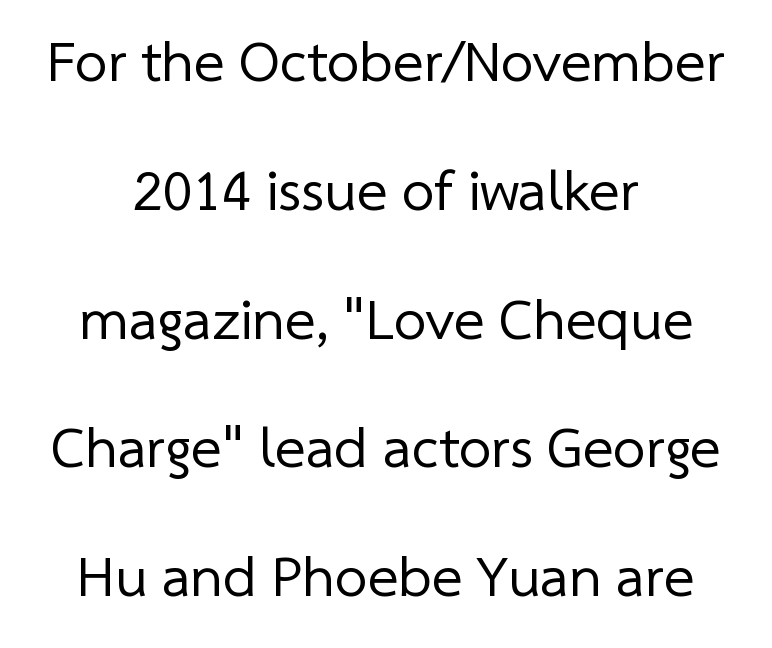
The string is rendered with underlining switched off. Tracking here is standard; glyphs follow each other at the usual distance. Compared with a typical body face, this is equally light or lighter still. Quick note: interline space is abundant. Type style note: lacks serifs. Note the varied advance widths — an 'i' is clearly narrower than an 'm'.
